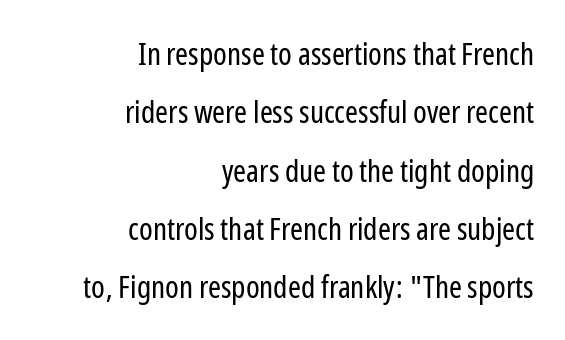
Q: Is the text bold? A: No.
Q: Is the text italic (slanted)? A: No, it is upright.
Q: Is the typeface a serif or a sans-serif typeface? A: Sans-serif.
Q: Is the text underlined? A: No.
Q: How is the paragraph aligned? A: Right-aligned.
Q: Is the spacing between letters normal or unusually wide? A: Normal.
Q: Width (condensed, normal, or wide)? A: Condensed.
Q: Stroke contrast? A: Low.
Q: x-height? A: Medium.
Q: Monospaced? A: No.
